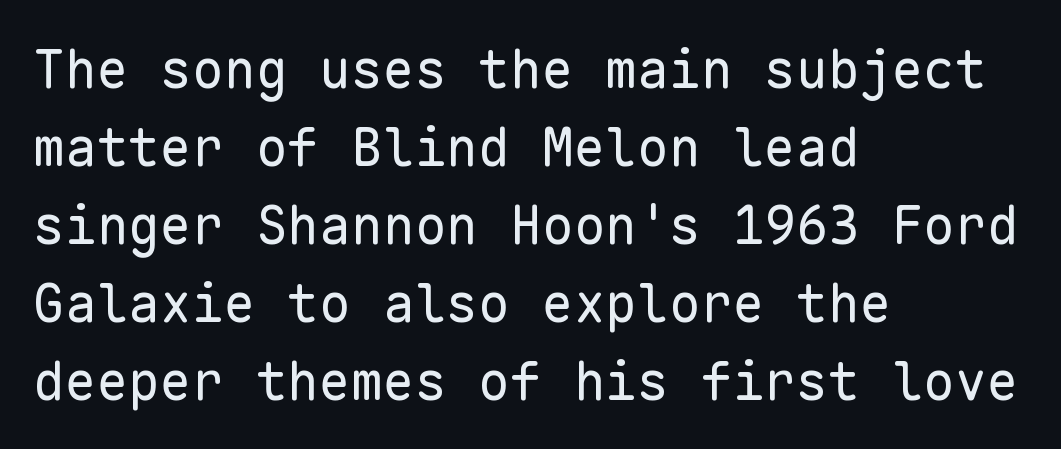
{"serif": "no", "italic": "no", "bold": "no", "weight": "regular", "width": "normal", "stroke_contrast": "low", "x_height": "medium", "monospaced": "yes", "underline": "no", "align": "left", "line_spacing": "normal", "line_spacing_ratio": 1.47, "letter_spacing": "normal", "letter_spacing_em": 0.0, "glyph_px": 53}
